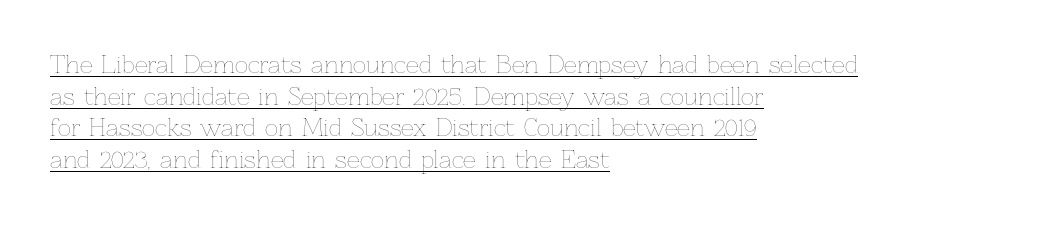
Compared with typical body copy, the letter spacing here is the same. The letterforms sit at book weight or below. If you drew a line through each stem, it would be perfectly vertical. Does a line run under the words? Yes, clearly.
